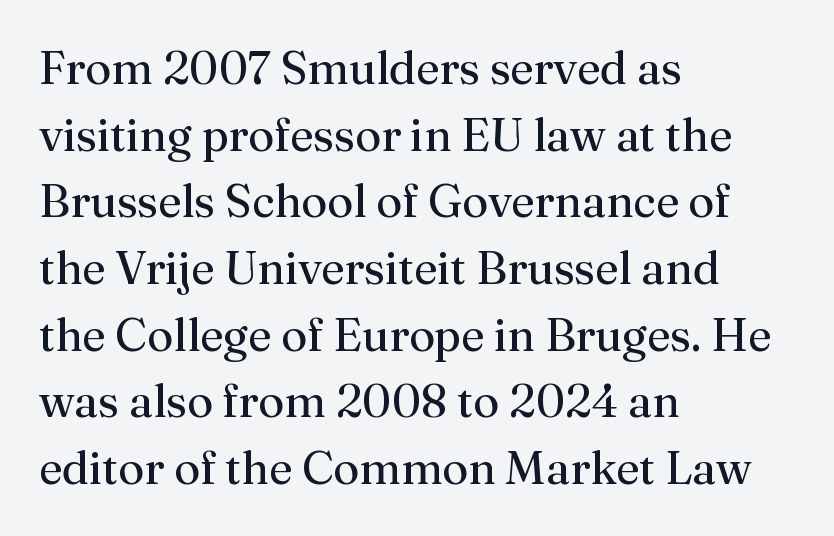
Q: Is the text bold? A: No.
Q: Is the text italic (slanted)? A: No, it is upright.
Q: Is the typeface a serif or a sans-serif typeface? A: Serif.
Q: Is the text underlined? A: No.
Q: How is the paragraph aligned? A: Left-aligned.
Q: Is the spacing between letters normal or unusually wide? A: Normal.
Q: Is the spacing between lines tight, normal or loose? A: Normal.
Q: Width (condensed, normal, or wide)? A: Normal.
Q: Stroke contrast? A: Medium.
Q: x-height? A: Medium.
Q: Monospaced? A: No.
